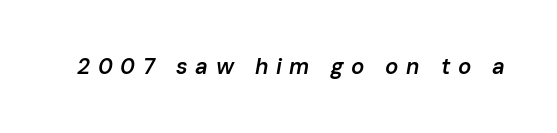
{"italic": "yes", "lean": "right", "slant_degrees": 10, "bold": "semi", "underline": "no", "letter_spacing": "wide", "letter_spacing_em": 0.35, "glyph_px": 22}
